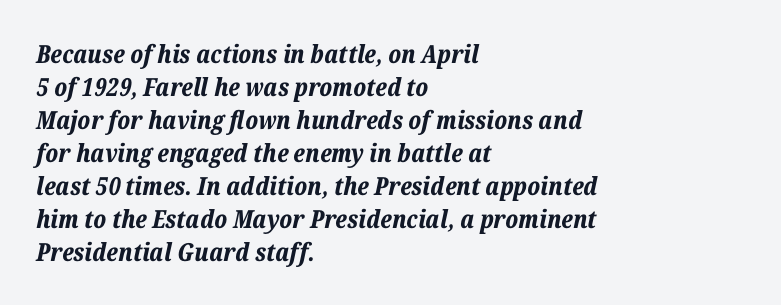
Q: Is the text bold? A: Yes.
Q: Is the text italic (slanted)? A: Yes, it leans right by about 12 degrees.
Q: Is the text underlined? A: No.
Q: How is the paragraph aligned? A: Left-aligned.
Q: Is the spacing between letters normal or unusually wide? A: Normal.
Q: Is the spacing between lines tight, normal or loose? A: Normal.
